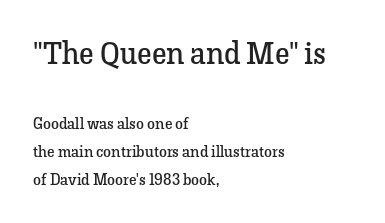
Stems here are at most as thick as an everyday book face. Character widths vary here, with narrow letters taking less room than wide ones. The face used here appears at its bigger size in the upper chunk. Words appear dense and cohesive because spacing is normal. Line starts are locked; line ends wander.
